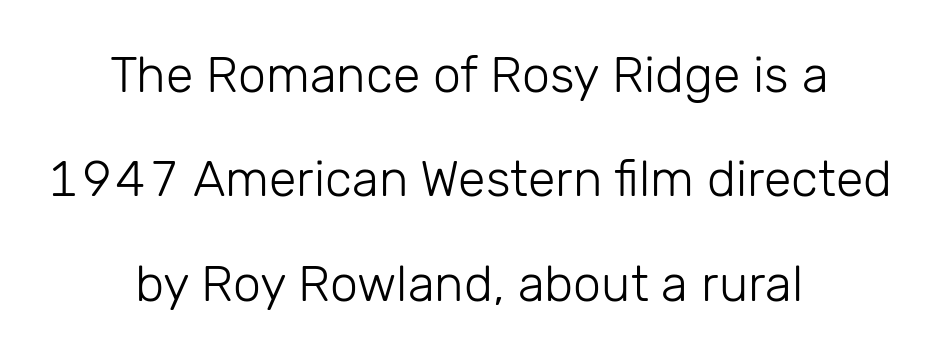
The image shows 50 px light sans-serif type, upright; set centered, loose line spacing (2.09x), normal letter spacing, not underlined; low stroke contrast and a medium x-height.
